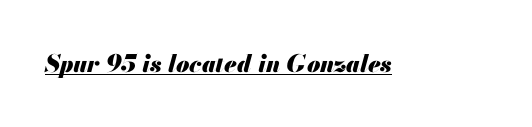
How are the letters spaced? Ordinarily, with no added tracking. The lettering is marked with a stroke running underneath it. The face used here has a pronounced slope to its letters. Thick stems and heavy bowls — unmistakably bold.
